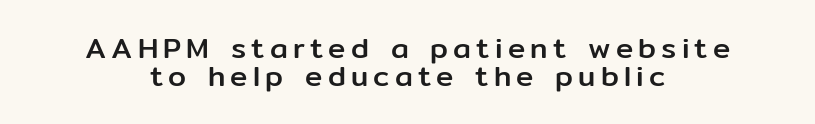
Q: Is the text italic (slanted)? A: No, it is upright.
Q: Is the typeface a serif or a sans-serif typeface? A: Sans-serif.
Q: Is the text underlined? A: No.
Q: How is the paragraph aligned? A: Centered.
Q: Is the spacing between lines tight, normal or loose? A: Tight.
Q: Width (condensed, normal, or wide)? A: Normal.
Q: Stroke contrast? A: Low.
Q: x-height? A: Medium.
Q: Monospaced? A: No.
